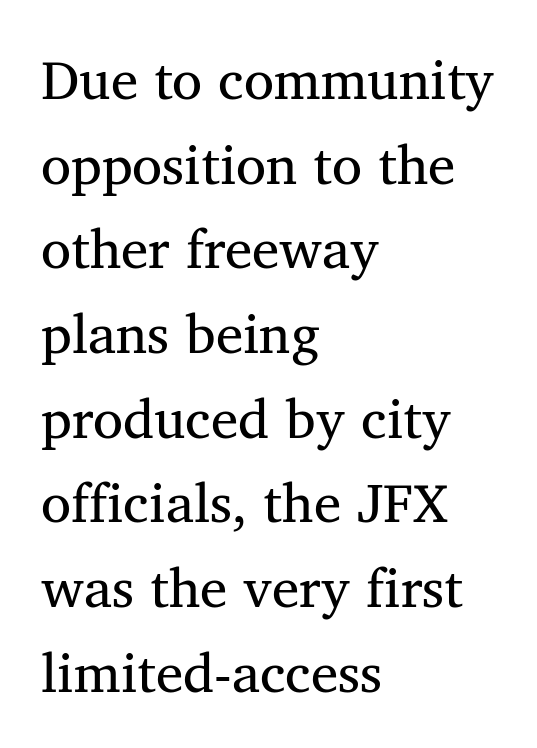
{"serif": "yes", "italic": "no", "bold": "no", "weight": "regular", "width": "normal", "stroke_contrast": "medium", "x_height": "medium", "monospaced": "no", "underline": "no", "align": "left", "line_spacing": "normal", "line_spacing_ratio": 1.54, "letter_spacing": "normal", "letter_spacing_em": 0.0, "glyph_px": 55}
